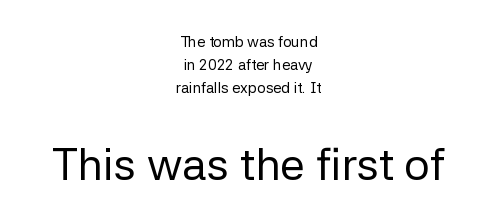
The image shows 45 px regular-weight sans-serif type, upright; set centered, normal line spacing (1.53x), normal letter spacing, not underlined; the second (bottom) block is 3.0x larger; low stroke contrast and a medium x-height.
